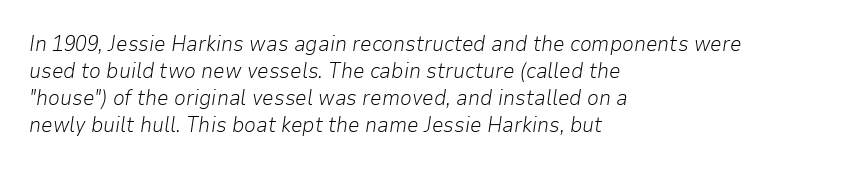
Q: Is the text bold? A: No.
Q: Is the text italic (slanted)? A: Yes, it leans right by about 9 degrees.
Q: Is the text underlined? A: No.
Q: How is the paragraph aligned? A: Left-aligned.
Q: Is the spacing between letters normal or unusually wide? A: Normal.
Q: Is the spacing between lines tight, normal or loose? A: Normal.
